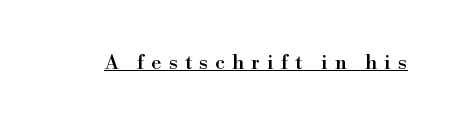
{"italic": "no", "underline": "yes", "letter_spacing": "wide", "letter_spacing_em": 0.36, "glyph_px": 20}
